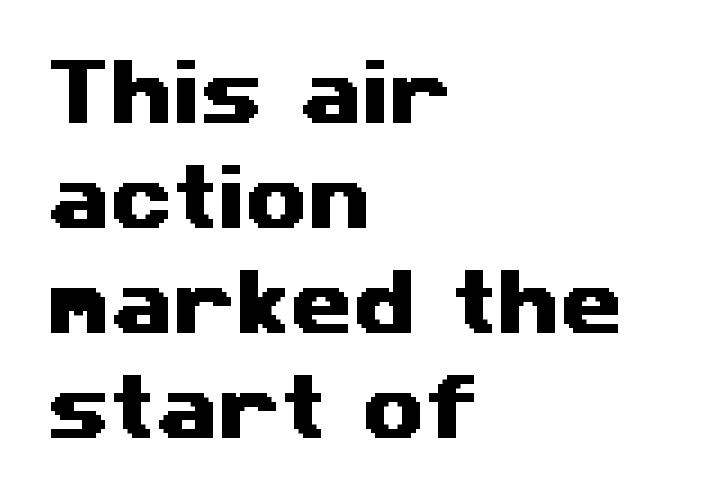
Q: Is the typeface a serif or a sans-serif typeface? A: Sans-serif.
Q: Is the text underlined? A: No.
Q: How is the paragraph aligned? A: Left-aligned.
Q: Is the spacing between letters normal or unusually wide? A: Normal.
Q: Is the spacing between lines tight, normal or loose? A: Normal.
Q: Width (condensed, normal, or wide)? A: Wide.
Q: Stroke contrast? A: Medium.
Q: x-height? A: Medium.
Q: Monospaced? A: No.
